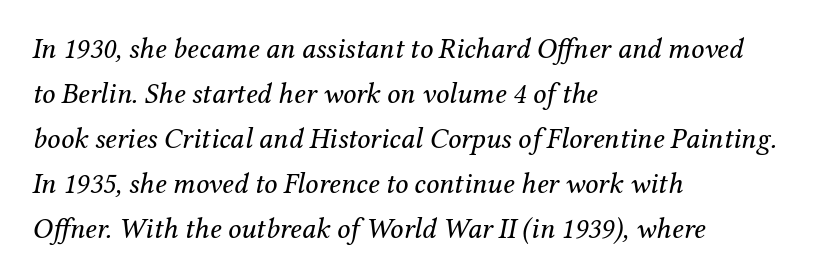
{"serif": "yes", "italic": "yes", "lean": "right", "slant_degrees": 12, "bold": "no", "weight": "regular", "width": "normal", "stroke_contrast": "medium", "x_height": "medium", "monospaced": "no", "underline": "no", "align": "left", "line_spacing": "normal", "line_spacing_ratio": 1.55, "letter_spacing": "normal", "letter_spacing_em": 0.0, "glyph_px": 29}
